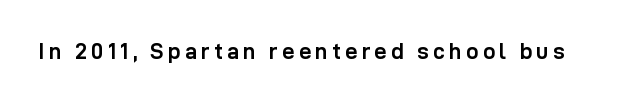
Weight check: bold — yes, fully. Rule under the text: the space is simply empty. Quick note: not italic, upright.
